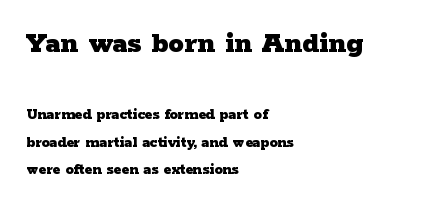
The image shows 31 px heavy, wide serif type, upright; set left-aligned, line spacing 1.74x, normal letter spacing, not underlined; the first (top) block is 1.94x larger; low stroke contrast and a medium x-height.
